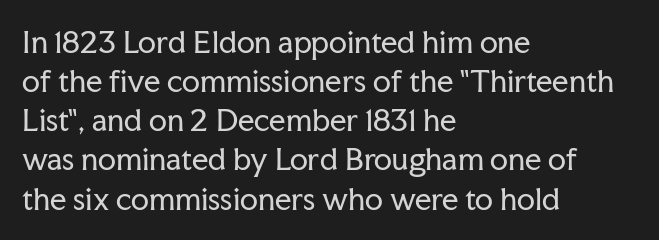
The image shows 29 px regular-weight serif type, upright; set left-aligned, normal line spacing (1.35x), normal letter spacing, not underlined; low stroke contrast and a medium x-height.
